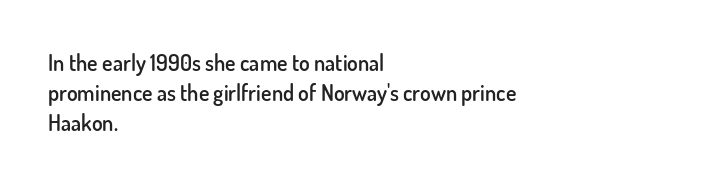
The rows are spaced the way most documents space them. Default kerning and tracking; the words read as compact shapes. Reading down the block, your eye returns to a fixed left position each line. The lettering stays uniformly vertical, giving the passage a roman look. Set as a demibold, roughly 600 on the weight scale.
